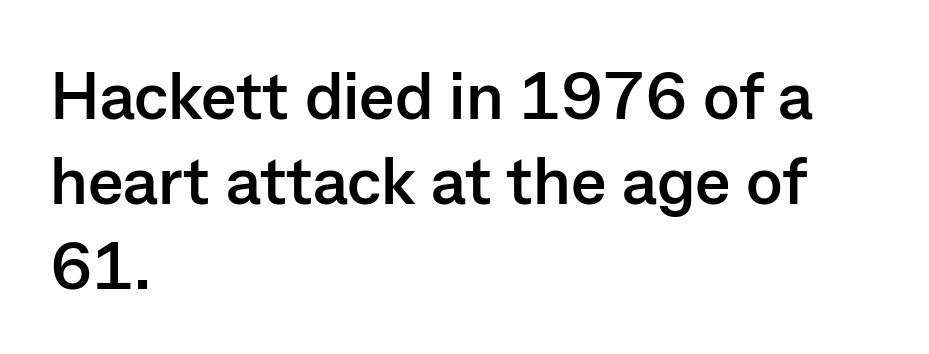
Q: Is the text bold? A: Yes.
Q: Is the text italic (slanted)? A: No, it is upright.
Q: Is the typeface a serif or a sans-serif typeface? A: Sans-serif.
Q: Is the text underlined? A: No.
Q: How is the paragraph aligned? A: Left-aligned.
Q: Is the spacing between letters normal or unusually wide? A: Normal.
Q: Is the spacing between lines tight, normal or loose? A: Normal.
Q: Width (condensed, normal, or wide)? A: Normal.
Q: Stroke contrast? A: Low.
Q: x-height? A: Medium.
Q: Monospaced? A: No.
